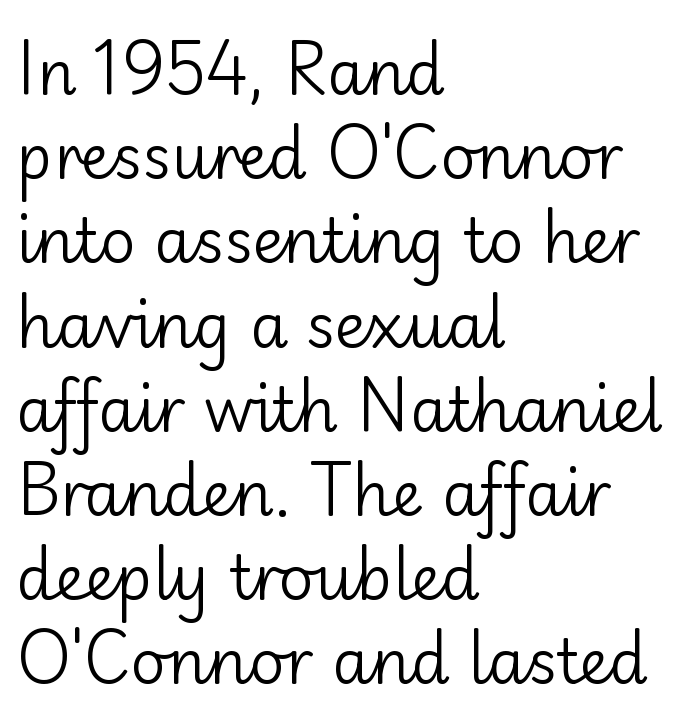
Varying glyph widths throughout — classic text-font behaviour. The designer left line spacing at the default. Beneath every word, the page is bare. The weight would be labelled regular, book, light, or lighter still. A typesetter would call this zero additional tracking.
